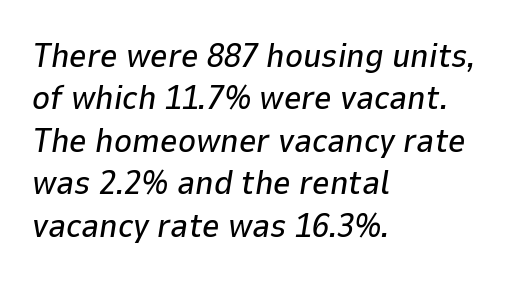
{"italic": "yes", "lean": "right", "slant_degrees": 9, "width": "normal", "stroke_contrast": "low", "x_height": "medium", "monospaced": "no", "underline": "no", "align": "left", "line_spacing": "normal", "line_spacing_ratio": 1.25, "letter_spacing": "normal", "letter_spacing_em": 0.0, "glyph_px": 34}
